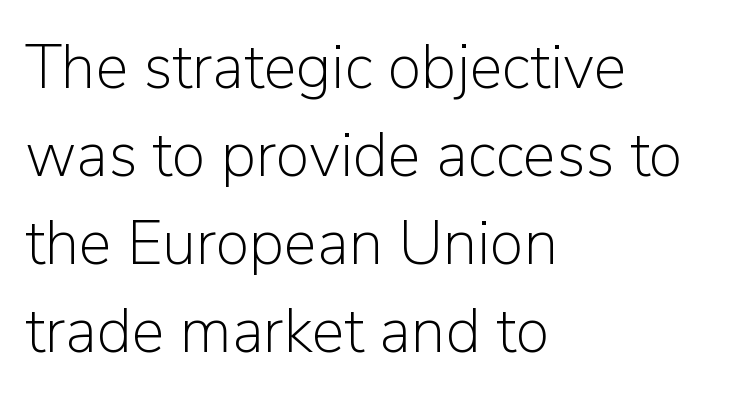
The passage shown is typed in a proportional face where columns would drift. Default kerning and tracking; the words read as compact shapes. The rag falls on the right side of this text block. You can tell it's not italic because the verticals are truly vertical. No extra ink here — the face is not bold.
